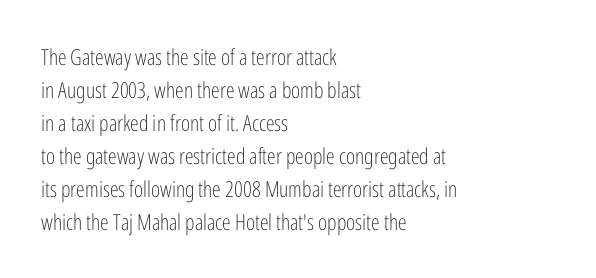
The image shows 22 px text type, upright; set left-aligned, normal line spacing (1.5x), normal letter spacing, not underlined.
